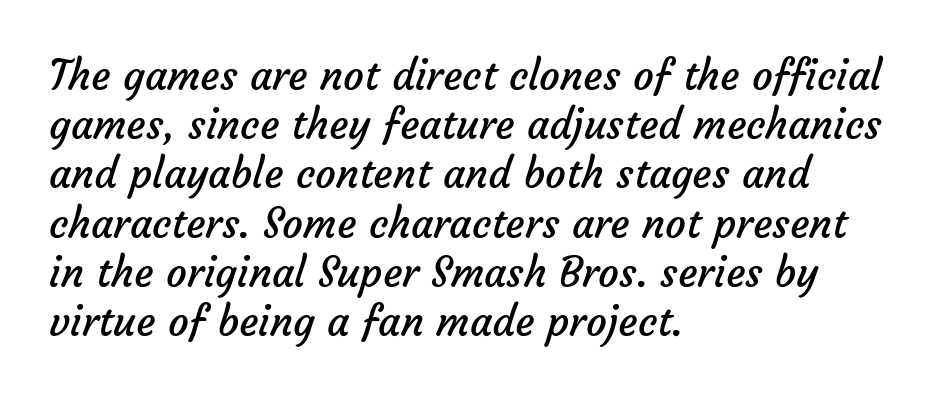
The image shows 41 px regular-weight sans-serif type; set left-aligned, line spacing 1.2x, normal letter spacing, not underlined; low stroke contrast and a medium x-height.
